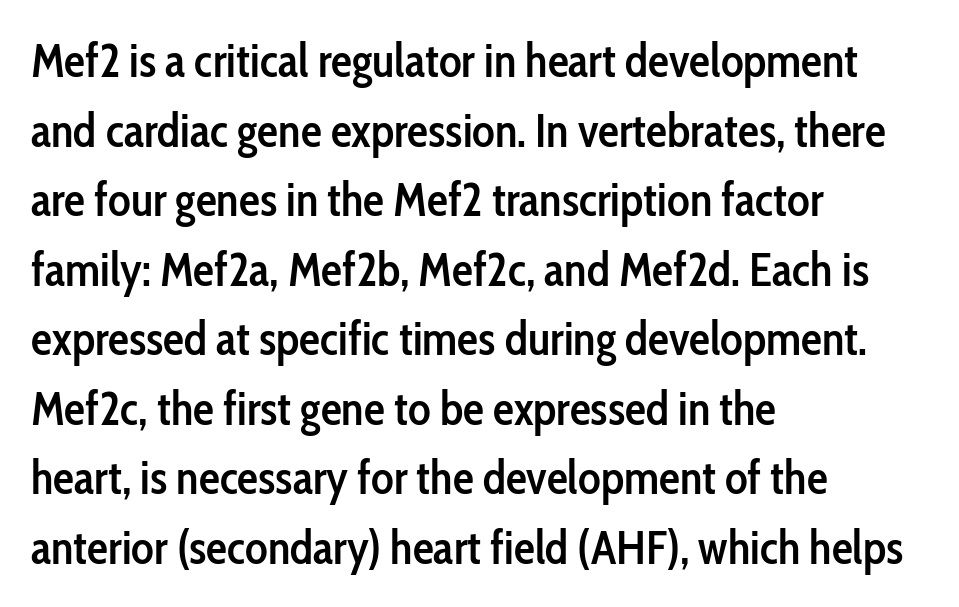
The image shows 47 px semibold, condensed sans-serif type, upright; set left-aligned, normal line spacing (1.48x), normal letter spacing, not underlined; low stroke contrast and a medium x-height.
